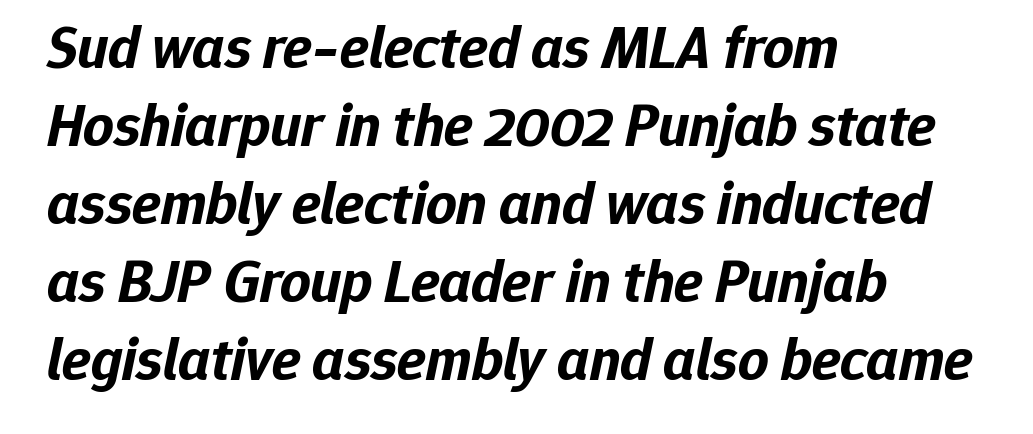
The image shows 60 px bold type, italic (leaning right); set left-aligned, normal line spacing (1.3x), normal letter spacing, not underlined; low stroke contrast and a medium x-height.
